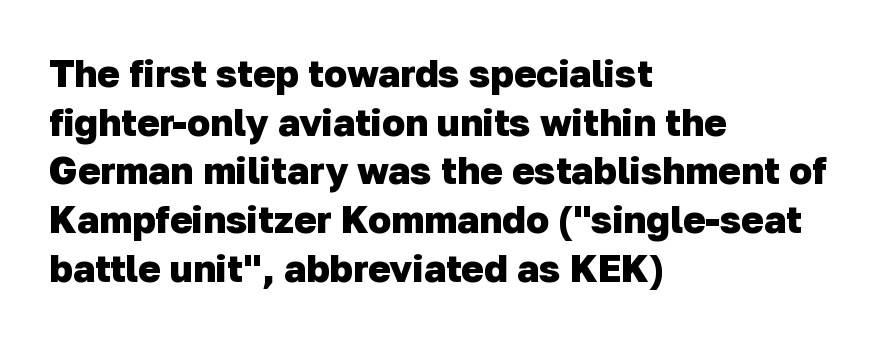
Q: Is the text bold? A: Yes.
Q: Is the typeface a serif or a sans-serif typeface? A: Sans-serif.
Q: Is the text underlined? A: No.
Q: How is the paragraph aligned? A: Left-aligned.
Q: Is the spacing between letters normal or unusually wide? A: Normal.
Q: Is the spacing between lines tight, normal or loose? A: Normal.
Q: Width (condensed, normal, or wide)? A: Normal.
Q: Stroke contrast? A: Low.
Q: x-height? A: Medium.
Q: Monospaced? A: No.
